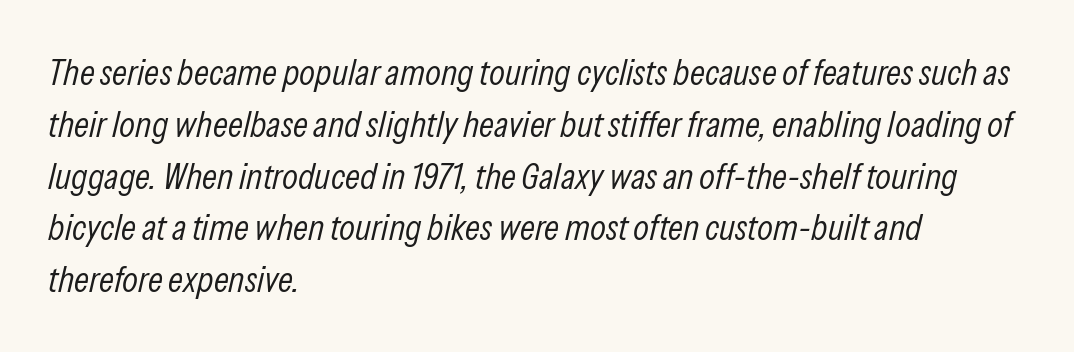
Weight: regular or lighter. Is the type slanted? Yes — the strokes lean at a clear angle. No extra tracking has been applied to these lines. Spacing verdict: proportional, widths tailored to each character. Notice how the passage keeps a crisp vertical edge on the left only. Regular leading.
